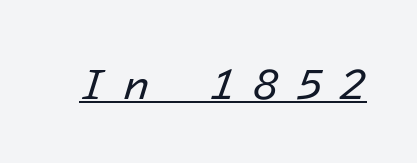
{"italic": "yes", "lean": "right", "slant_degrees": 16, "bold": "no", "weight": "regular", "width": "normal", "stroke_contrast": "low", "x_height": "medium", "monospaced": "yes", "underline": "yes", "letter_spacing": "wide", "letter_spacing_em": 0.37, "glyph_px": 44}
